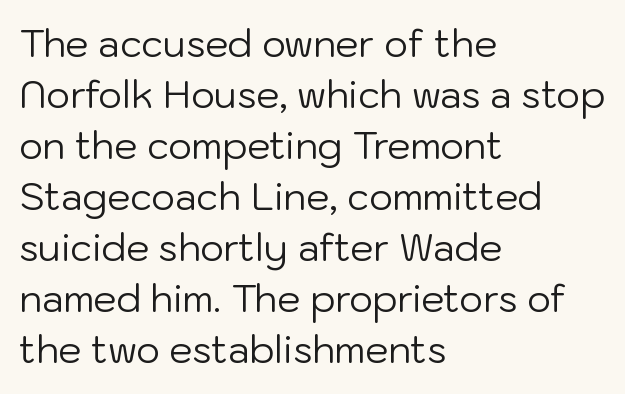
The image shows 37 px regular-weight sans-serif type, upright; set left-aligned, normal line spacing (1.38x), normal letter spacing, not underlined; low stroke contrast and a medium x-height.
